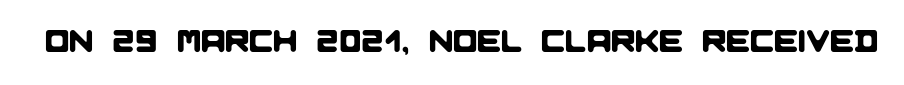
{"serif": "no", "width": "normal", "stroke_contrast": "low", "x_height": "large", "monospaced": "no", "underline": "no", "letter_spacing": "normal", "letter_spacing_em": 0.0, "glyph_px": 32}
